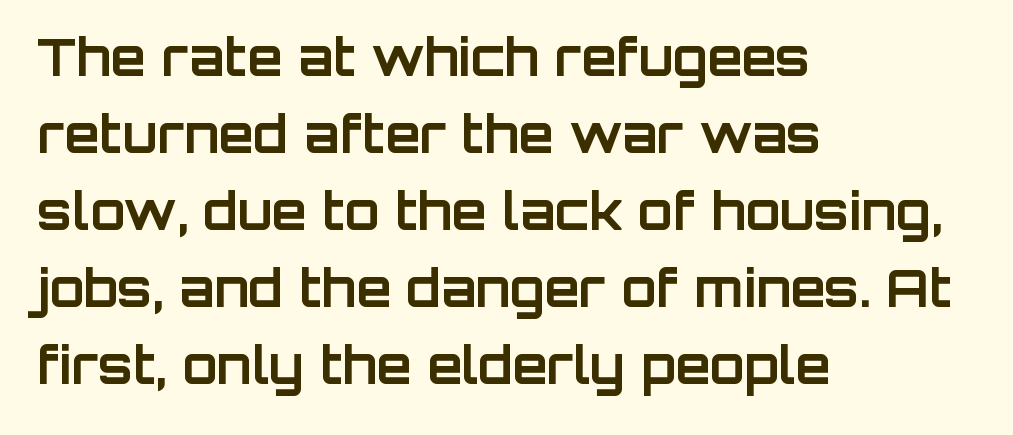
Q: Is the text bold? A: Yes.
Q: Is the text italic (slanted)? A: No, it is upright.
Q: Is the typeface a serif or a sans-serif typeface? A: Sans-serif.
Q: Is the text underlined? A: No.
Q: How is the paragraph aligned? A: Left-aligned.
Q: Is the spacing between letters normal or unusually wide? A: Normal.
Q: Is the spacing between lines tight, normal or loose? A: Normal.
Q: Width (condensed, normal, or wide)? A: Normal.
Q: Stroke contrast? A: Low.
Q: x-height? A: Large.
Q: Monospaced? A: No.
